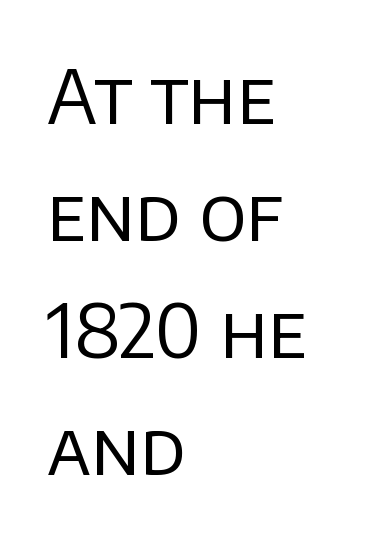
Q: Is the text bold? A: No.
Q: Is the text italic (slanted)? A: No, it is upright.
Q: Is the typeface a serif or a sans-serif typeface? A: Sans-serif.
Q: Is the text underlined? A: No.
Q: How is the paragraph aligned? A: Left-aligned.
Q: Is the spacing between letters normal or unusually wide? A: Normal.
Q: Is the spacing between lines tight, normal or loose? A: Normal.
Q: Width (condensed, normal, or wide)? A: Normal.
Q: Stroke contrast? A: Low.
Q: x-height? A: Large.
Q: Monospaced? A: No.
